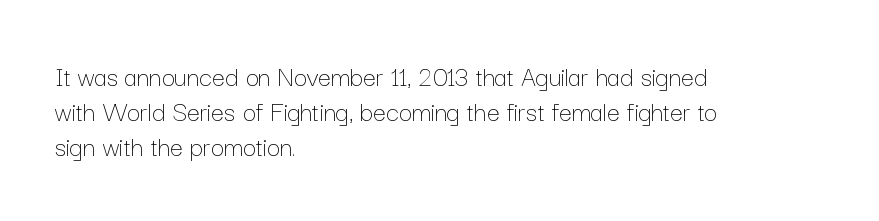
The image shows 29 px thin type, upright; set left-aligned, line spacing 1.21x, normal letter spacing, not underlined; low stroke contrast and a medium x-height.
